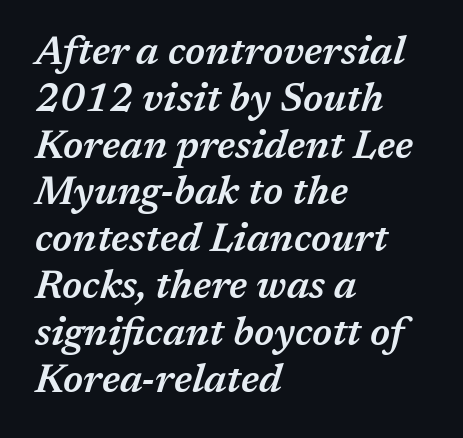
Q: Is the text bold? A: Semi-bold.
Q: Is the text italic (slanted)? A: Yes, it leans right by about 17 degrees.
Q: Is the text underlined? A: No.
Q: How is the paragraph aligned? A: Left-aligned.
Q: Is the spacing between letters normal or unusually wide? A: Normal.
Q: Width (condensed, normal, or wide)? A: Normal.
Q: Stroke contrast? A: Medium.
Q: x-height? A: Medium.
Q: Monospaced? A: No.
